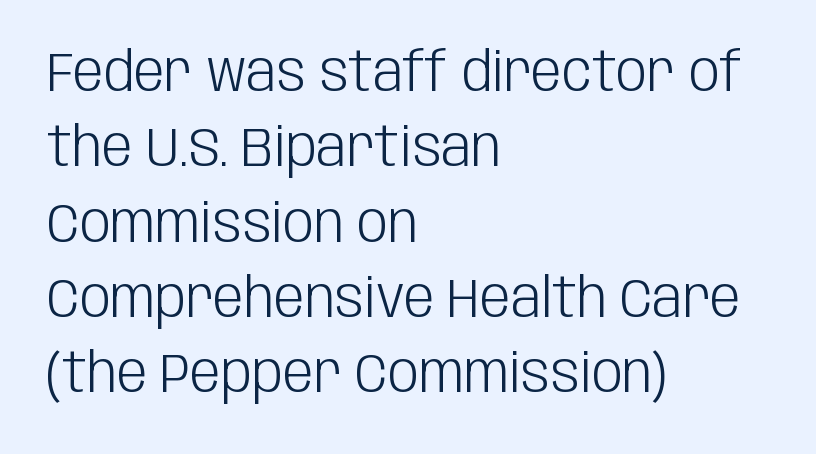
{"serif": "no", "italic": "no", "bold": "no", "weight": "light", "width": "condensed", "stroke_contrast": "low", "x_height": "large", "monospaced": "no", "underline": "no", "align": "left", "line_spacing": "normal", "line_spacing_ratio": 1.37, "letter_spacing": "normal", "letter_spacing_em": 0.0, "glyph_px": 55}
